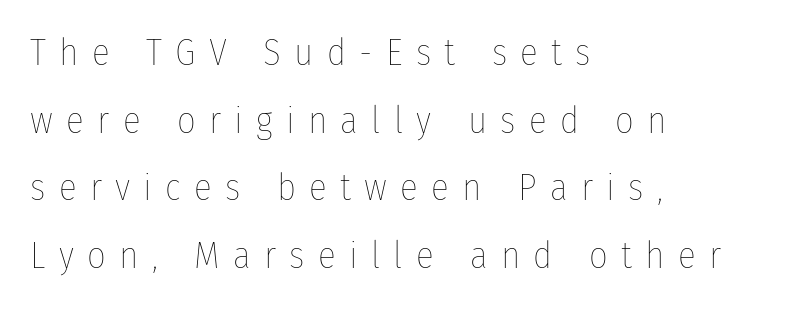
{"italic": "no", "bold": "no", "weight": "thin", "width": "condensed", "stroke_contrast": "low", "x_height": "medium", "monospaced": "no", "underline": "no", "align": "left", "line_spacing_ratio": 1.83, "letter_spacing": "wide", "letter_spacing_em": 0.36, "glyph_px": 37}
